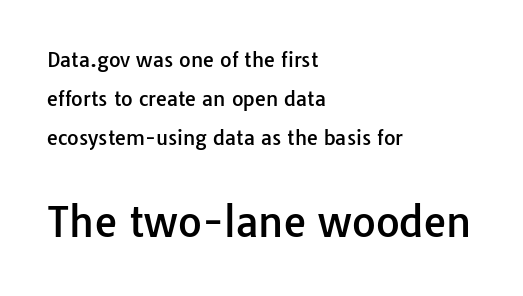
Each word holds together tightly as a unit, with standard inter-letter gaps. Regarding serifs, this sample does without them. Leftover space on each line is placed entirely after the last word. Spacing verdict: proportional, widths tailored to each character. Vertical spacing — loose.
